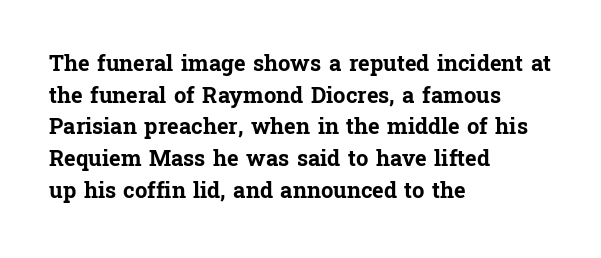
Q: Is the text bold? A: Yes.
Q: Is the text italic (slanted)? A: No, it is upright.
Q: Is the text underlined? A: No.
Q: How is the paragraph aligned? A: Left-aligned.
Q: Is the spacing between letters normal or unusually wide? A: Normal.
Q: Is the spacing between lines tight, normal or loose? A: Normal.
